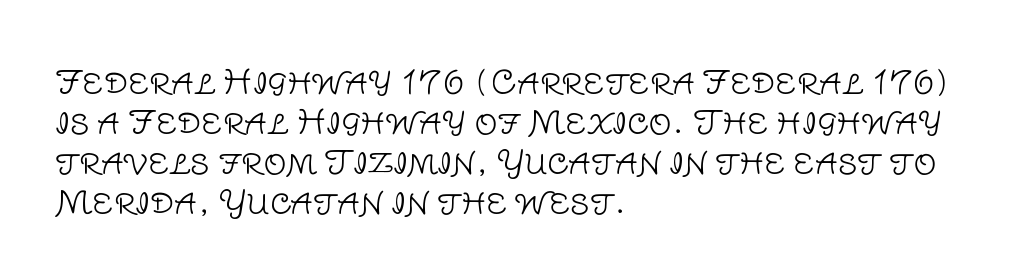
Q: Is the text bold? A: No.
Q: Is the text italic (slanted)? A: Yes.
Q: Is the typeface a serif or a sans-serif typeface? A: Sans-serif.
Q: Is the text underlined? A: No.
Q: How is the paragraph aligned? A: Left-aligned.
Q: Is the spacing between letters normal or unusually wide? A: Normal.
Q: Is the spacing between lines tight, normal or loose? A: Normal.
Q: Width (condensed, normal, or wide)? A: Normal.
Q: Stroke contrast? A: Low.
Q: x-height? A: Large.
Q: Monospaced? A: No.
